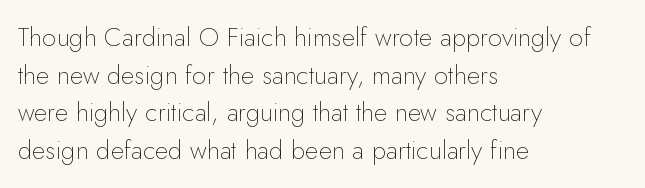
The image shows 26 px text type, upright; set left-aligned, normal line spacing (1.45x), normal letter spacing, not underlined.
